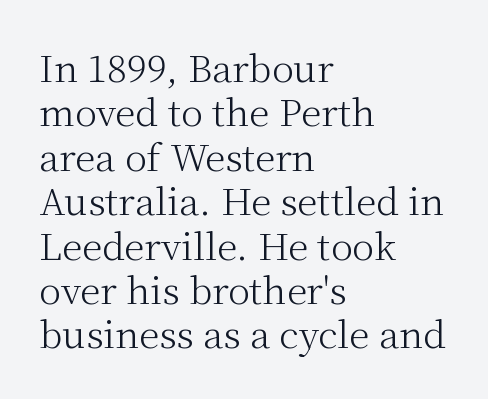
{"serif": "yes", "italic": "no", "bold": "no", "weight": "light", "width": "normal", "stroke_contrast": "medium", "x_height": "medium", "monospaced": "no", "underline": "no", "align": "left", "line_spacing_ratio": 1.2, "letter_spacing": "normal", "letter_spacing_em": 0.0, "glyph_px": 37}
